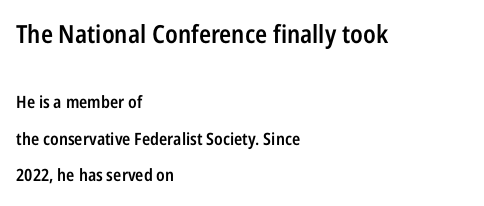
Q: Is the text bold? A: Semi-bold.
Q: Is the text italic (slanted)? A: No, it is upright.
Q: Is the text underlined? A: No.
Q: How is the paragraph aligned? A: Left-aligned.
Q: Is the spacing between letters normal or unusually wide? A: Normal.
Q: Is the spacing between lines tight, normal or loose? A: Loose.
Q: Which block of text is set in a larger size, the first (top) or the second (bottom)? A: The first (top) one.
